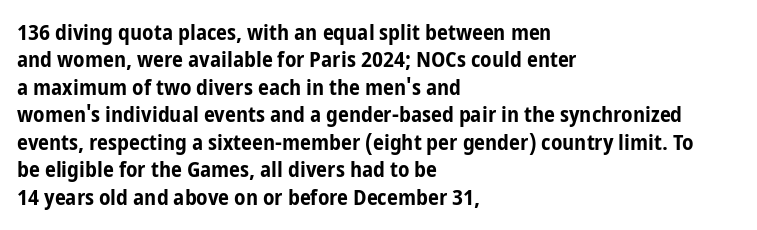
The image shows 22 px bold type, upright; set left-aligned, normal line spacing (1.25x), normal letter spacing, not underlined.
